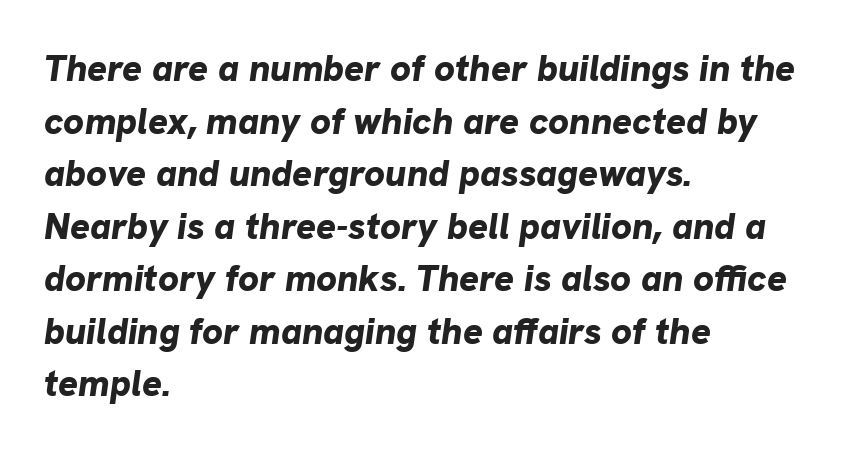
Q: Is the text bold? A: Yes.
Q: Is the text italic (slanted)? A: Yes, it leans right by about 8 degrees.
Q: Is the text underlined? A: No.
Q: How is the paragraph aligned? A: Left-aligned.
Q: Is the spacing between letters normal or unusually wide? A: Normal.
Q: Is the spacing between lines tight, normal or loose? A: Normal.
Q: Width (condensed, normal, or wide)? A: Normal.
Q: Stroke contrast? A: Low.
Q: x-height? A: Medium.
Q: Monospaced? A: No.
